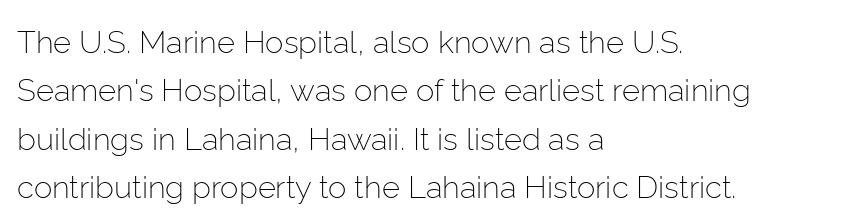
Q: Is the text bold? A: No.
Q: Is the text italic (slanted)? A: No, it is upright.
Q: Is the typeface a serif or a sans-serif typeface? A: Sans-serif.
Q: Is the text underlined? A: No.
Q: How is the paragraph aligned? A: Left-aligned.
Q: Is the spacing between letters normal or unusually wide? A: Normal.
Q: Is the spacing between lines tight, normal or loose? A: Normal.
Q: Width (condensed, normal, or wide)? A: Normal.
Q: Stroke contrast? A: Low.
Q: x-height? A: Medium.
Q: Monospaced? A: No.
